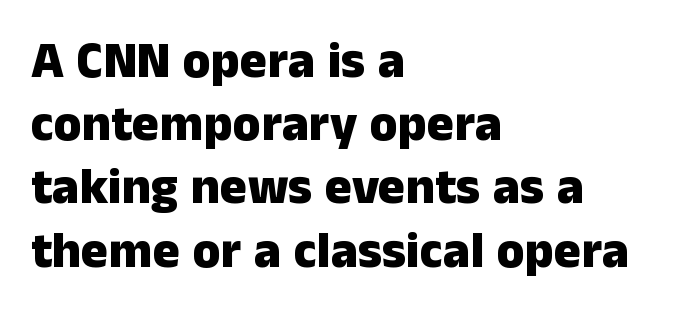
Each letter's strokes conclude bluntly, with no projecting serifs. Heavy-handed strokes throughout: this text is bold. The passage shown is not underscored anywhere. This is roman type, the default non-slanted kind.
